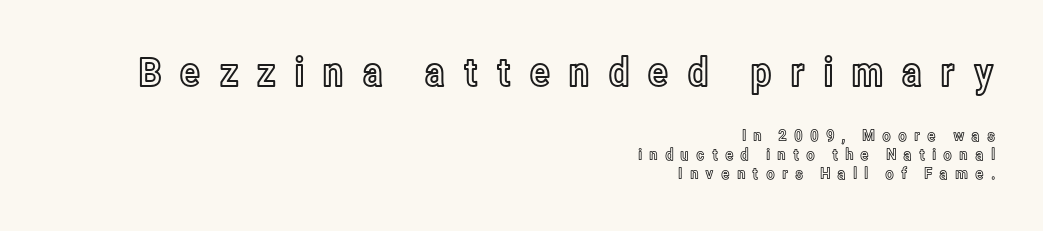
{"italic": "no", "width": "condensed", "x_height": "medium", "monospaced": "no", "underline": "no", "align": "right", "line_spacing_ratio": 1.16, "letter_spacing": "wide", "letter_spacing_em": 0.43, "larger_block": "first", "size_ratio": 2.5, "glyph_px": 40}
